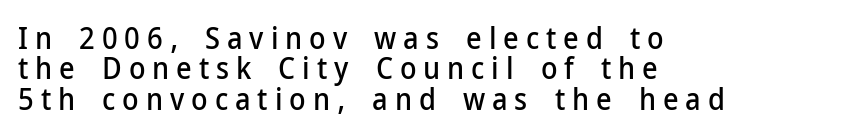
{"serif": "no", "italic": "no", "width": "normal", "stroke_contrast": "low", "x_height": "medium", "monospaced": "no", "underline": "no", "align": "left", "line_spacing": "tight", "line_spacing_ratio": 1.01, "letter_spacing": "wide", "letter_spacing_em": 0.23, "glyph_px": 30}
